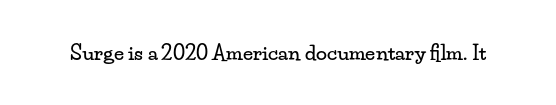
Q: Is the text italic (slanted)? A: No, it is upright.
Q: Is the text underlined? A: No.
Q: Is the spacing between letters normal or unusually wide? A: Normal.
